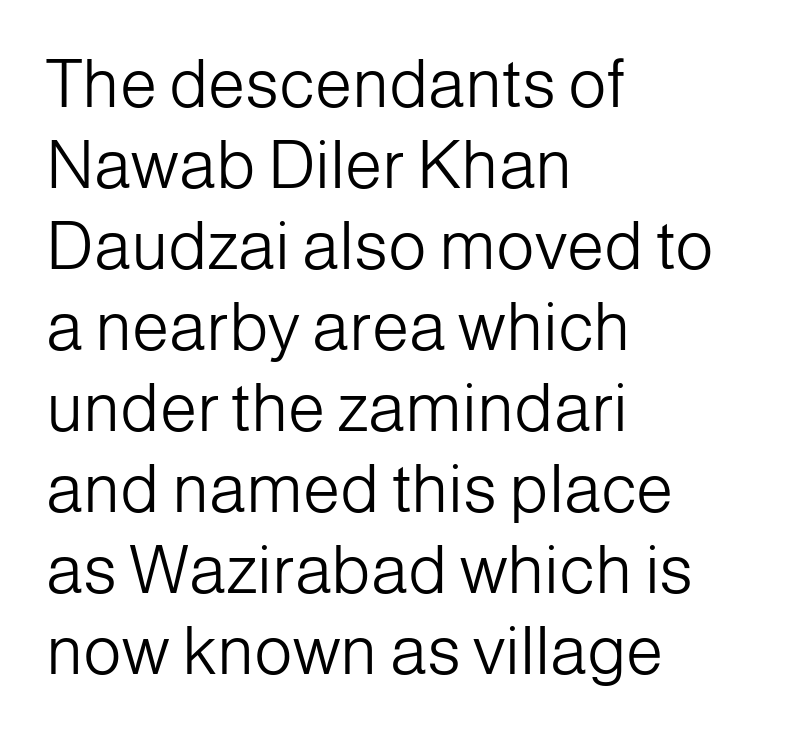
{"serif": "no", "italic": "no", "bold": "no", "weight": "light", "width": "normal", "stroke_contrast": "low", "x_height": "medium", "monospaced": "no", "underline": "no", "align": "left", "line_spacing_ratio": 1.21, "letter_spacing": "normal", "letter_spacing_em": 0.0, "glyph_px": 67}
